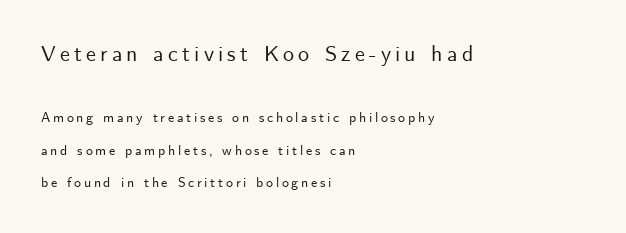
A typesetter would call this leading open, well beyond the default. The first block has been scaled up relative to the second. Does the copy run flush right? No — it runs flush left. Italic: no, the glyphs are upright roman. The specimen omits any rule beneath the text block's lines.
